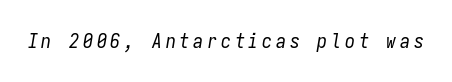
Q: Is the text bold? A: No.
Q: Is the text italic (slanted)? A: Yes, it leans right by about 9 degrees.
Q: Is the text underlined? A: No.
